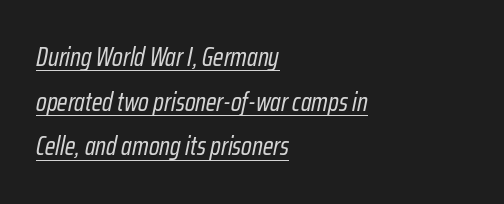
The passage is arranged the way most books set body copy — flush left. Check the space under the baseline: a stroke is drawn there. Nothing unusual about the tracking: characters are spaced as the font intends. An italicized treatment has been applied to the whole sample. The weight would be labelled regular, book, light, or lighter still.
